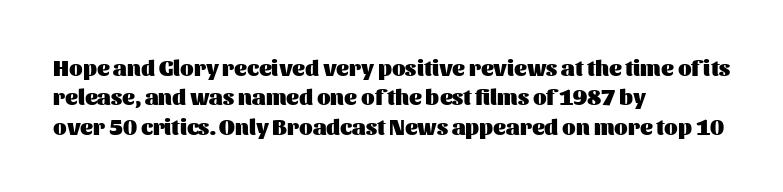
Q: Is the text bold? A: Yes.
Q: Is the text italic (slanted)? A: No, it is upright.
Q: Is the text underlined? A: No.
Q: How is the paragraph aligned? A: Left-aligned.
Q: Is the spacing between letters normal or unusually wide? A: Normal.
Q: Is the spacing between lines tight, normal or loose? A: Normal.
